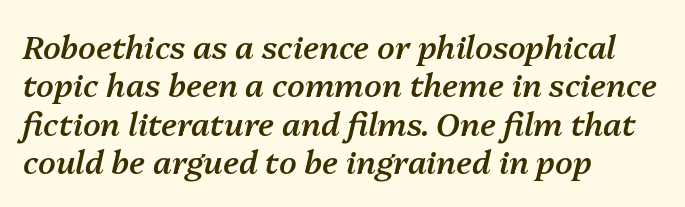
{"italic": "yes", "lean": "right", "slant_degrees": 13, "bold": "semi", "weight": "semibold", "width": "normal", "stroke_contrast": "medium", "x_height": "medium", "monospaced": "no", "underline": "no", "align": "left", "line_spacing_ratio": 1.2, "letter_spacing": "normal", "letter_spacing_em": 0.0, "glyph_px": 32}
